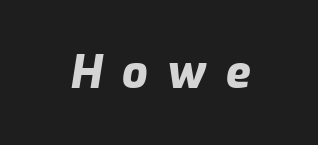
Q: Is the text bold? A: Yes.
Q: Is the text italic (slanted)? A: Yes, it leans right by about 9 degrees.
Q: Is the text underlined? A: No.
Q: Is the spacing between letters normal or unusually wide? A: Unusually wide.
Q: Width (condensed, normal, or wide)? A: Normal.
Q: Stroke contrast? A: Low.
Q: x-height? A: Medium.
Q: Monospaced? A: No.
